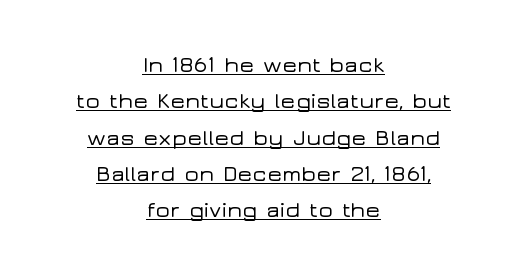
How are the letters spaced? Ordinarily, with no added tracking. This sample is center-justified, so both line endings float freely. Compared with undecorated copy, this sample adds a rule below the words. Vertically, the passage feels balanced, rows spaced as you'd expect. The font's upright variant was chosen for this text.
